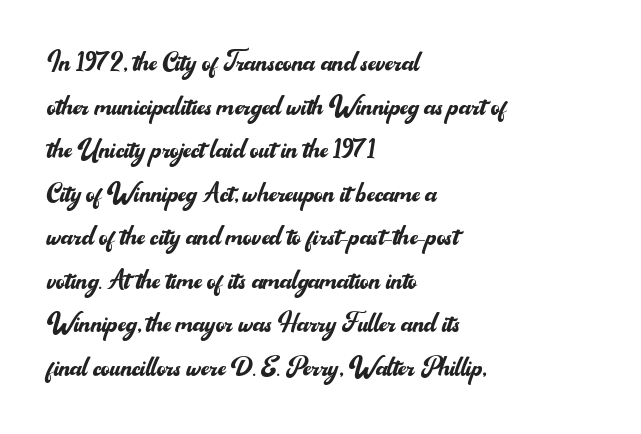
The image shows 34 px regular-weight sans-serif type; set left-aligned, normal line spacing (1.28x), normal letter spacing, not underlined; medium stroke contrast and a small x-height.
